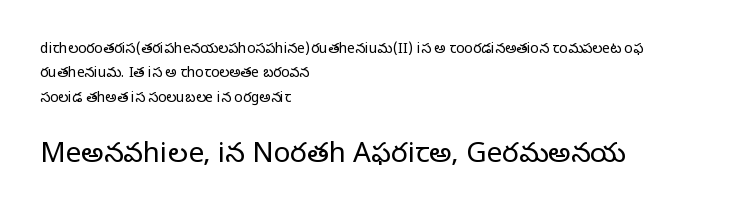
The letters sit at their default tracking, neither squeezed nor spread. Lines of text with bare space underneath. The compositor pushed each line to the left boundary. Note the varied advance widths — an 'i' is clearly narrower than an 'm'. Nothing heavy about these letters — not bold at all. Compare the two chunks: the lower has the greater cap height.
